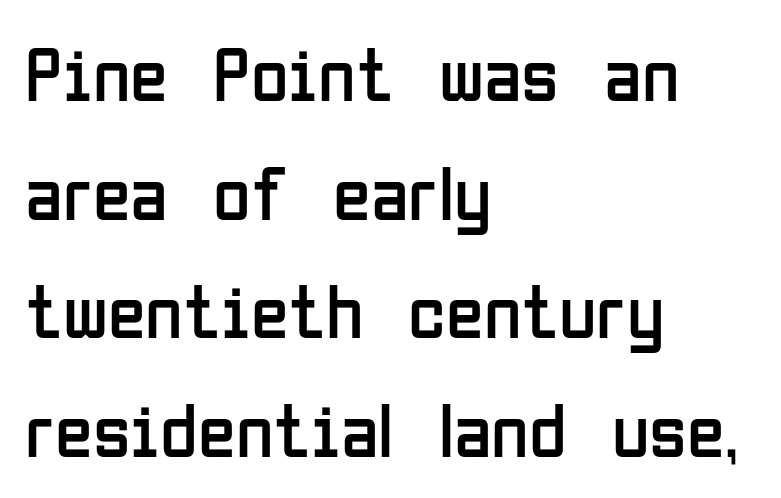
The image shows 77 px regular-weight, condensed sans-serif type, upright; set left-aligned, normal line spacing (1.54x), normal letter spacing, not underlined; low stroke contrast and a medium x-height.
